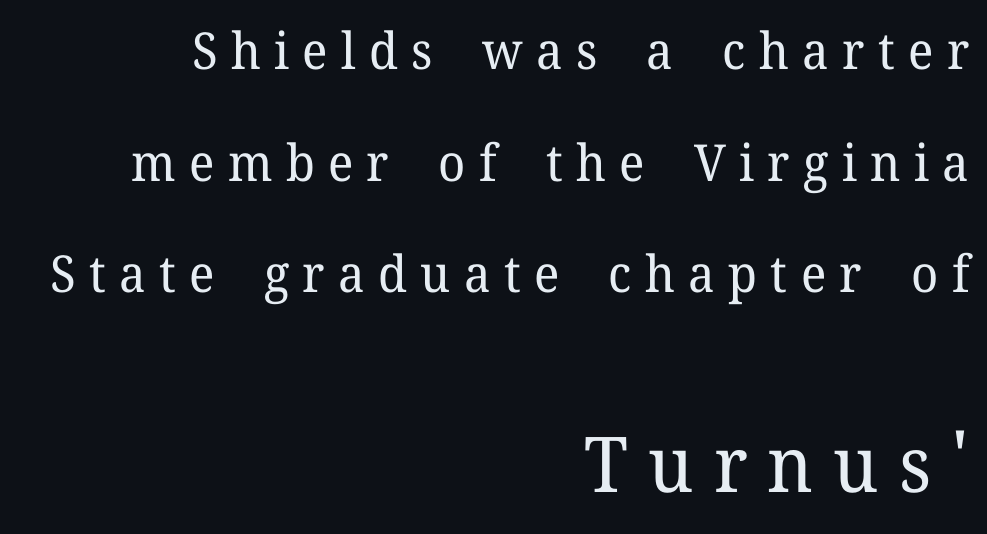
{"serif": "yes", "italic": "no", "bold": "no", "weight": "regular", "width": "normal", "stroke_contrast": "low", "x_height": "medium", "monospaced": "no", "underline": "no", "align": "right", "line_spacing": "loose", "line_spacing_ratio": 2.19, "letter_spacing": "wide", "letter_spacing_em": 0.26, "larger_block": "second", "size_ratio": 1.51, "glyph_px": 77}
